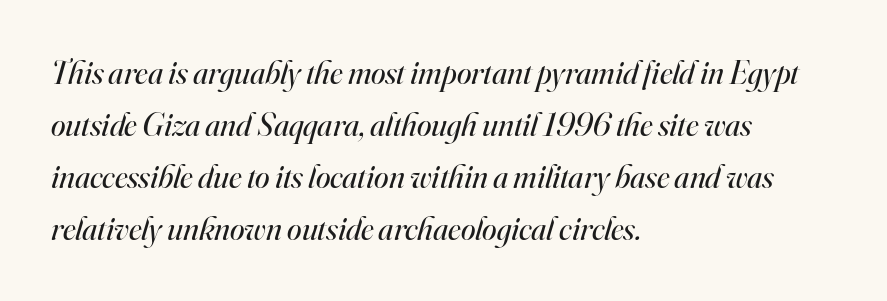
{"serif": "yes", "italic": "yes", "lean": "right", "slant_degrees": 16, "bold": "no", "weight": "regular", "width": "normal", "stroke_contrast": "high", "x_height": "small", "monospaced": "no", "underline": "no", "align": "left", "line_spacing": "normal", "line_spacing_ratio": 1.58, "letter_spacing": "normal", "letter_spacing_em": 0.0, "glyph_px": 33}
